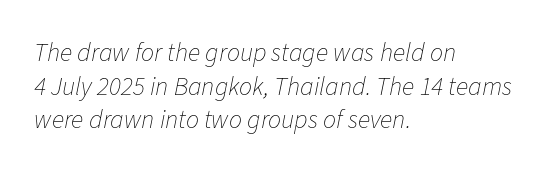
A typesetter would call this zero additional tracking. The typography opts for an oblique posture over an upright one. Line starts are locked; line ends wander. Lines of text with bare space underneath.
